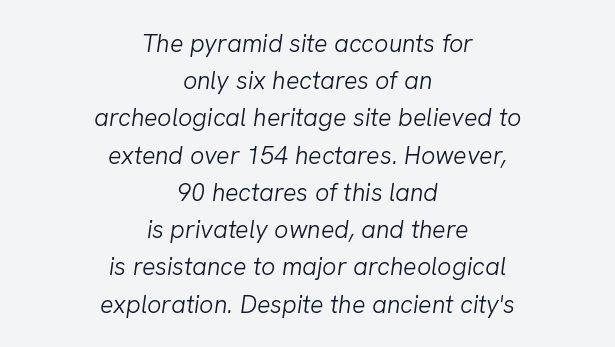
{"italic": "yes", "lean": "right", "slant_degrees": 8, "bold": "no", "underline": "no", "align": "center", "line_spacing": "normal", "line_spacing_ratio": 1.49, "letter_spacing": "normal", "letter_spacing_em": 0.0, "glyph_px": 25}
